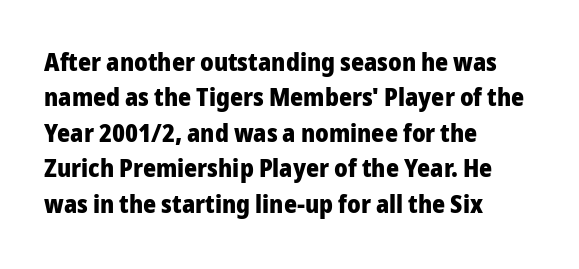
The strokes are fattened all the way to bold. Does the copy run flush right? No — it runs flush left. The face used here is rendered with its standard letterfit. Does the leading feel generous? No, just average. The typography opts for an upright posture over an oblique one.
